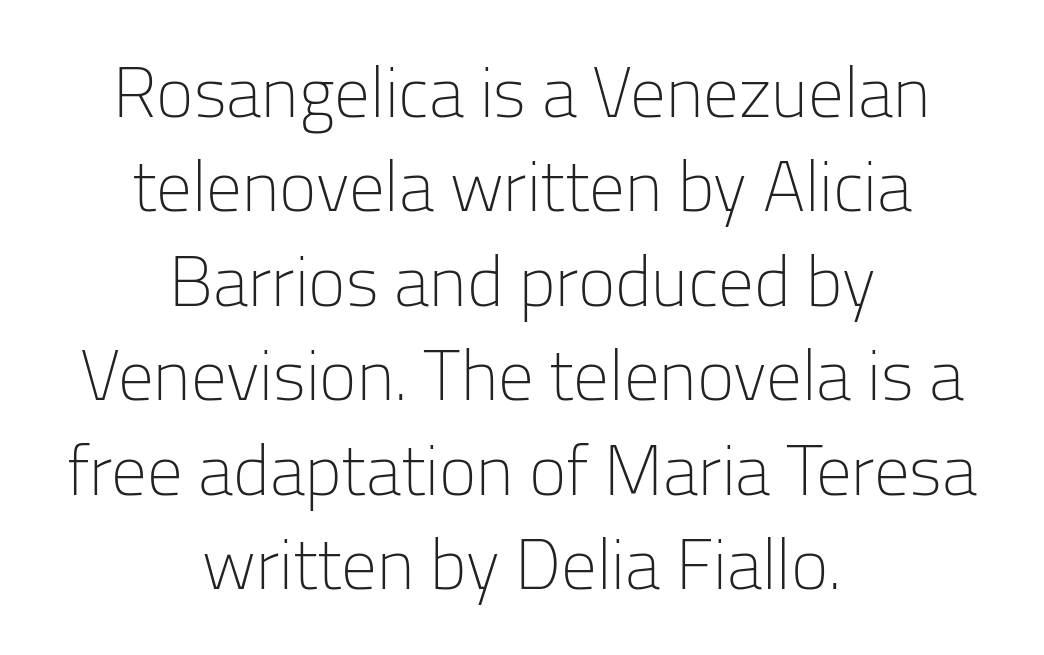
{"serif": "no", "italic": "no", "bold": "no", "weight": "light", "width": "normal", "stroke_contrast": "low", "x_height": "medium", "monospaced": "no", "underline": "no", "align": "center", "line_spacing": "normal", "line_spacing_ratio": 1.33, "letter_spacing": "normal", "letter_spacing_em": 0.0, "glyph_px": 71}
